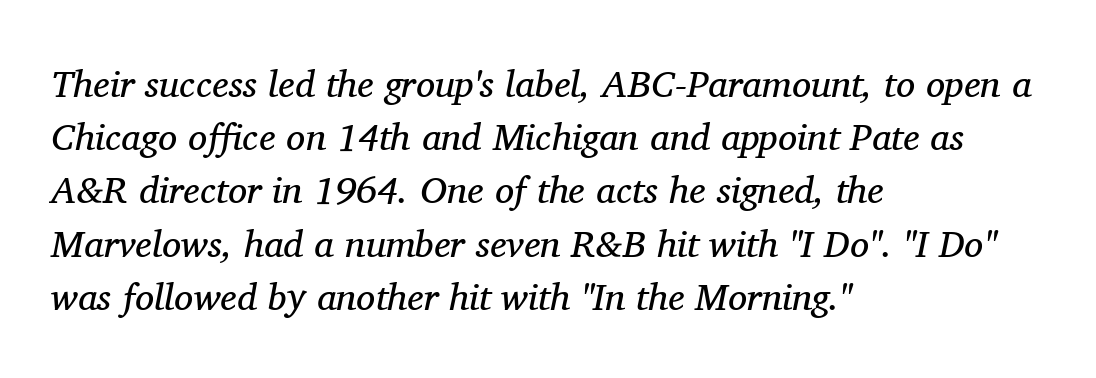
The characters display serif detailing at their extremities. You can tell it's italic because the verticals aren't actually vertical. Heft: none added — not bold. Short and long lines alike share a common starting point at left.
